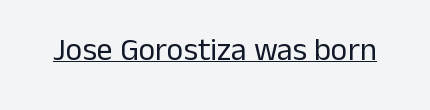
The image shows 32 px regular-weight sans-serif type, upright; set normal letter spacing, underlined; low stroke contrast and a medium x-height.
